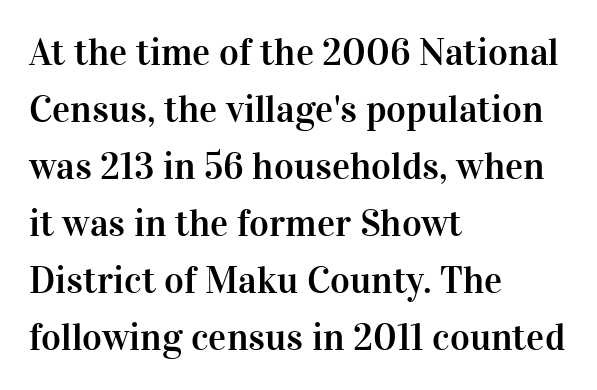
Horizontally, the lines are justified to the leading edge only. Unmarked baselines from the first word to the last. Posture: straight, roman, zero tilt. I'd call this a serif setting — the letters wear small feet.
